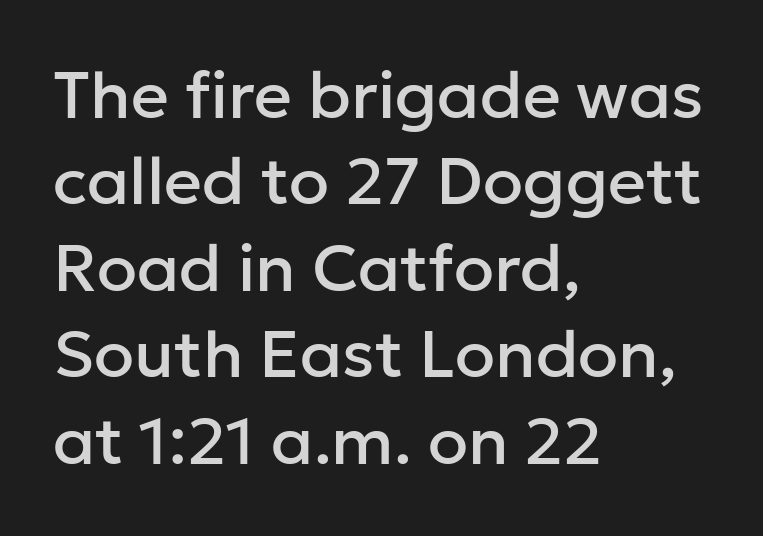
Think of a printed novel: that variable character pitch is what you see here. Short note: letters normally spaced. The paragraph has a hard left edge and a soft right edge. The passage shown is not underscored anywhere. Observe the absence of serifs on each vertical stroke in this sample. Notice how descenders clear the ascenders below comfortably — that's standard leading.
